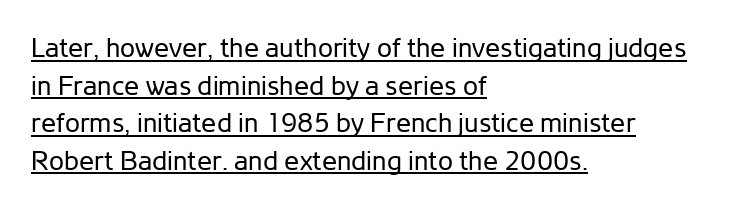
Q: Is the text bold? A: No.
Q: Is the text italic (slanted)? A: No, it is upright.
Q: Is the text underlined? A: Yes.
Q: How is the paragraph aligned? A: Left-aligned.
Q: Is the spacing between letters normal or unusually wide? A: Normal.
Q: Is the spacing between lines tight, normal or loose? A: Normal.
